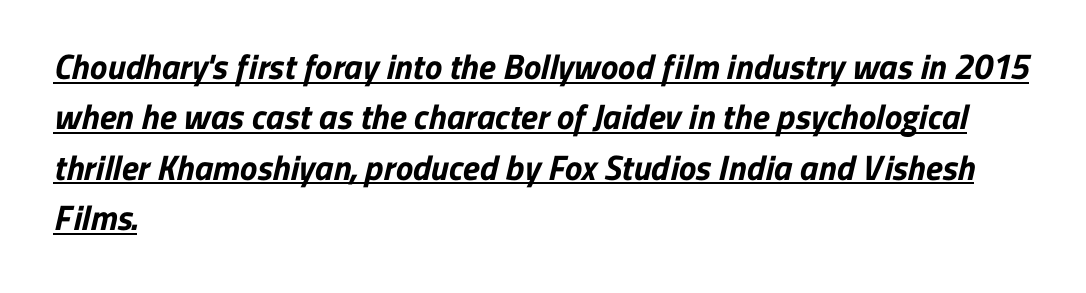
The image shows 35 px bold sans-serif type; set left-aligned, normal line spacing (1.44x), normal letter spacing, underlined; low stroke contrast and a medium x-height.
